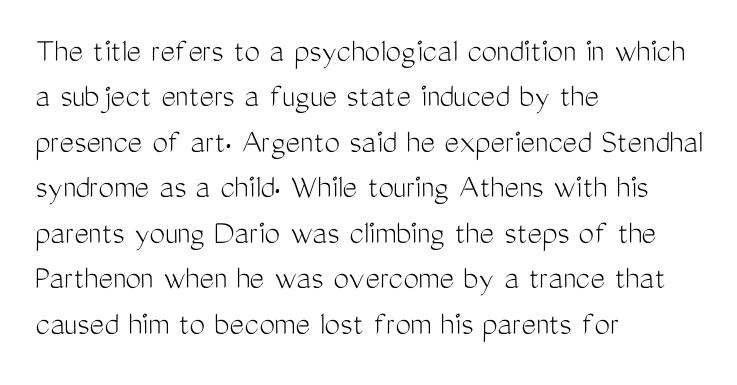
The image shows 35 px light, condensed sans-serif type, upright; set left-aligned, normal line spacing (1.3x), normal letter spacing, not underlined; medium stroke contrast and a medium x-height.
